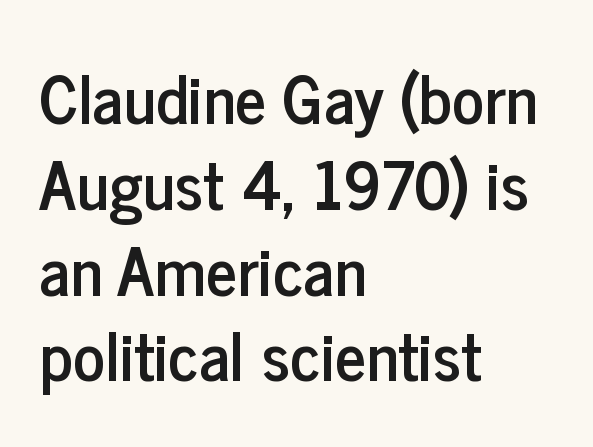
{"serif": "no", "italic": "no", "width": "condensed", "stroke_contrast": "low", "x_height": "medium", "monospaced": "no", "underline": "no", "align": "left", "line_spacing": "normal", "line_spacing_ratio": 1.28, "letter_spacing": "normal", "letter_spacing_em": 0.0, "glyph_px": 67}
